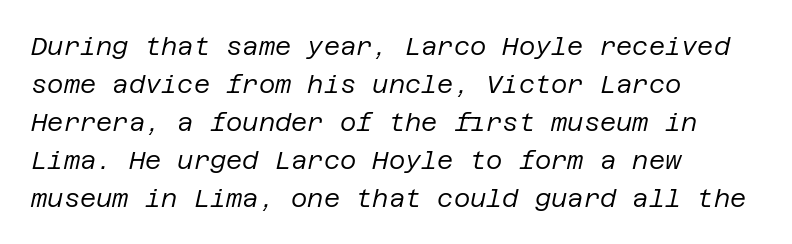
The vertical gap from one line to the next is medium. You could call the tracking neutral — neither tight nor loose. Bare-footed words on every line. Horizontal alignment here is leftward, the default for most running prose. Stems here are at most as thick as an everyday book face. Notice how the stems are inclined rather than vertical — that's the hallmark of italics.
